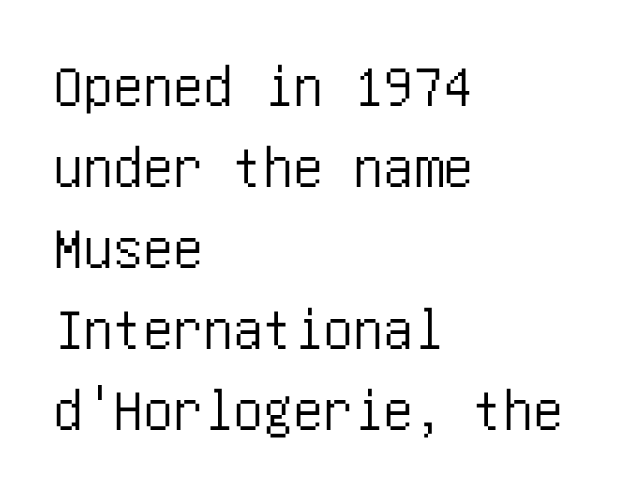
Q: Is the text italic (slanted)? A: No, it is upright.
Q: Is the typeface a serif or a sans-serif typeface? A: Sans-serif.
Q: Is the text underlined? A: No.
Q: How is the paragraph aligned? A: Left-aligned.
Q: Is the spacing between letters normal or unusually wide? A: Normal.
Q: Is the spacing between lines tight, normal or loose? A: Normal.
Q: Width (condensed, normal, or wide)? A: Condensed.
Q: Stroke contrast? A: Low.
Q: x-height? A: Large.
